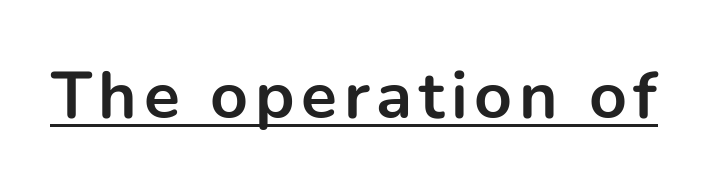
The passage shown is typed in a proportional face where columns would drift. Regarding serifs, this sample does without them. Is there any slant? The stems are plumb. What weight is shown? A full bold with thick strokes.
